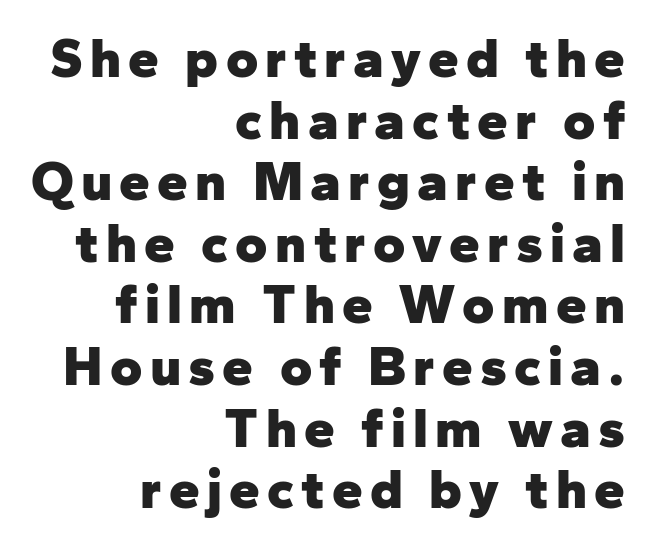
The image shows 55 px heavy sans-serif type, upright; set right-aligned, tight line spacing (1.12x), not underlined; low stroke contrast and a medium x-height.
